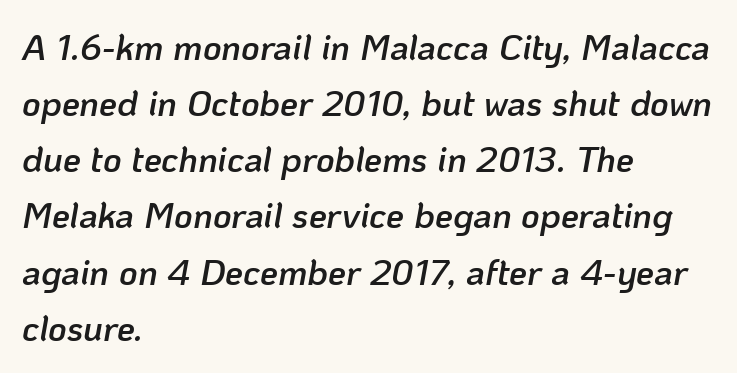
Does the lettering tilt? It does — this is italic. Regarding leading, the lines here are spaced in the standard way. These lines are rendered in a variable-pitch font. Casual observation: everything's shoved over to the left. Compared with an ordinary text face, these strokes are moderately heavier — a semibold. A typesetter would call this zero additional tracking.
